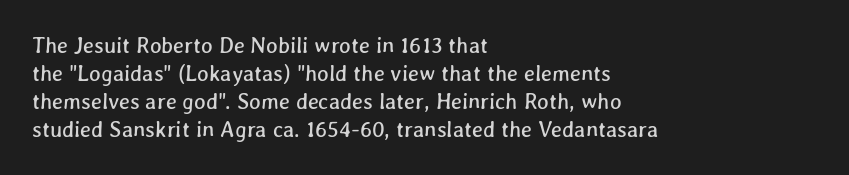
Q: Is the text underlined? A: No.
Q: How is the paragraph aligned? A: Left-aligned.
Q: Is the spacing between letters normal or unusually wide? A: Normal.
Q: Is the spacing between lines tight, normal or loose? A: Normal.
